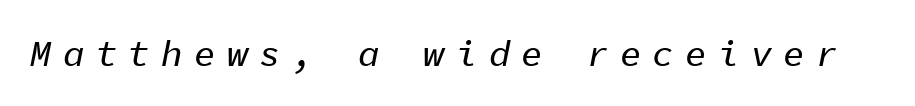
Q: Is the text italic (slanted)? A: Yes, it leans right by about 11 degrees.
Q: Is the text underlined? A: No.
Q: Is the spacing between letters normal or unusually wide? A: Unusually wide.
Q: Width (condensed, normal, or wide)? A: Normal.
Q: Stroke contrast? A: Low.
Q: x-height? A: Medium.
Q: Monospaced? A: Yes.
